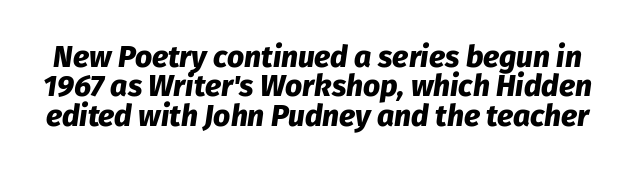
Q: Is the text bold? A: Yes.
Q: Is the text italic (slanted)? A: Yes, it leans right by about 8 degrees.
Q: Is the text underlined? A: No.
Q: Is the spacing between letters normal or unusually wide? A: Normal.
Q: Is the spacing between lines tight, normal or loose? A: Tight.
Q: Width (condensed, normal, or wide)? A: Normal.
Q: Stroke contrast? A: Low.
Q: x-height? A: Medium.
Q: Monospaced? A: No.
